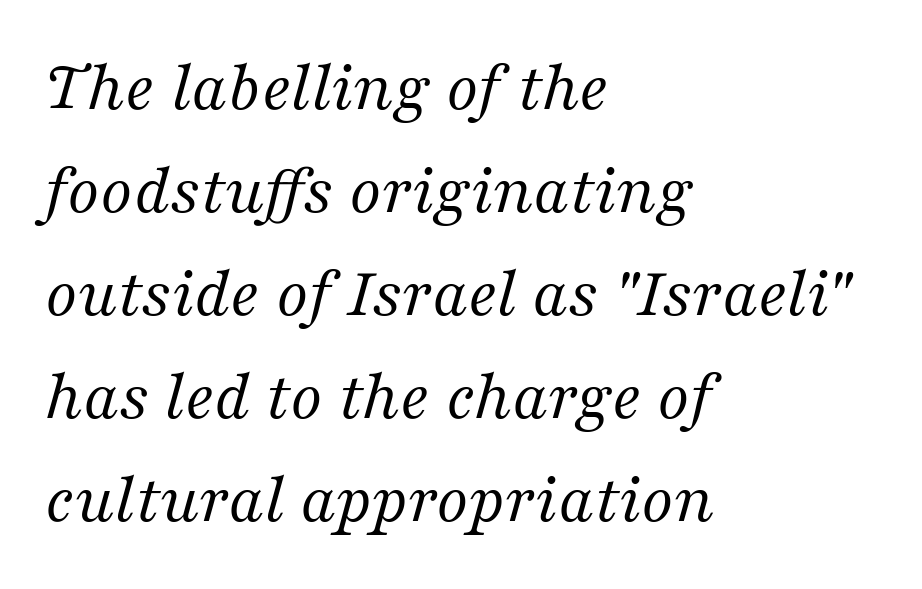
The image shows 72 px regular-weight serif type, italic (leaning right); set left-aligned, normal line spacing (1.43x), normal letter spacing, not underlined; medium stroke contrast and a medium x-height.
